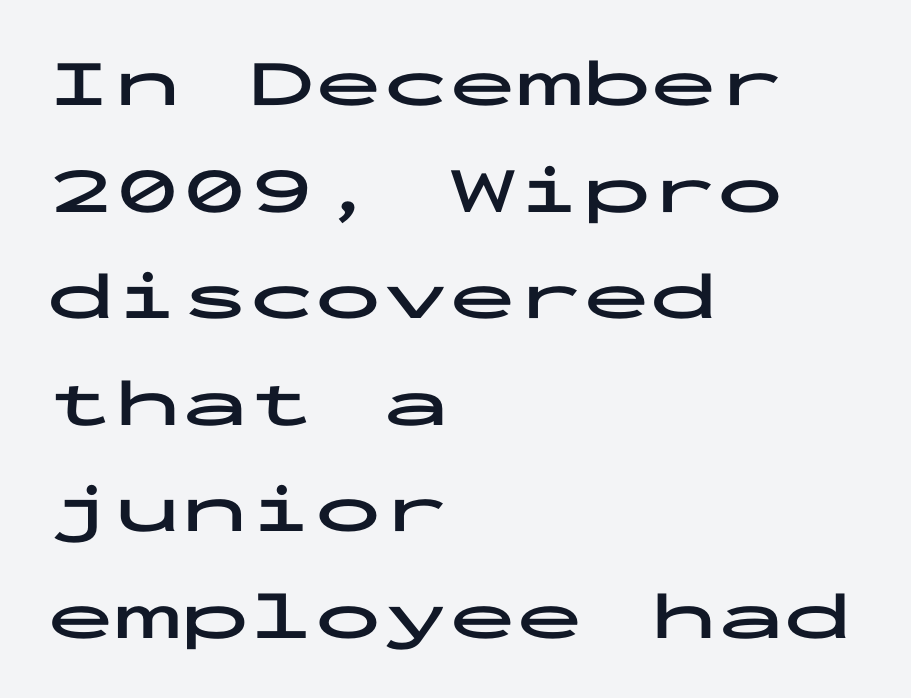
Q: Is the text bold? A: Yes.
Q: Is the text italic (slanted)? A: No, it is upright.
Q: Is the typeface a serif or a sans-serif typeface? A: Sans-serif.
Q: Is the text underlined? A: No.
Q: How is the paragraph aligned? A: Left-aligned.
Q: Is the spacing between letters normal or unusually wide? A: Normal.
Q: Is the spacing between lines tight, normal or loose? A: Normal.
Q: Width (condensed, normal, or wide)? A: Wide.
Q: Stroke contrast? A: Low.
Q: x-height? A: Medium.
Q: Monospaced? A: Yes.
